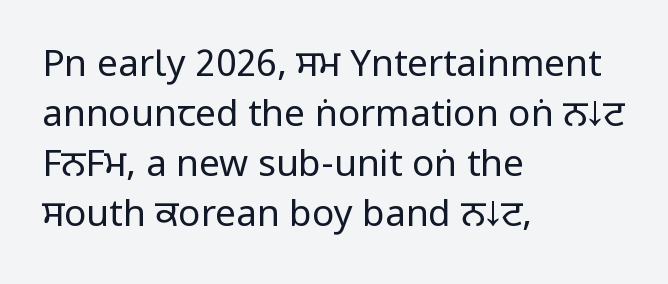
Default kerning and tracking; the words read as compact shapes. Descenders are the only things crossing below the line. Italic? Not at all — the glyphs are vertical. This sample has the flowing, uneven cadence of proportional lettering. Unlike a traditional serif, this face leaves its strokes unadorned.
